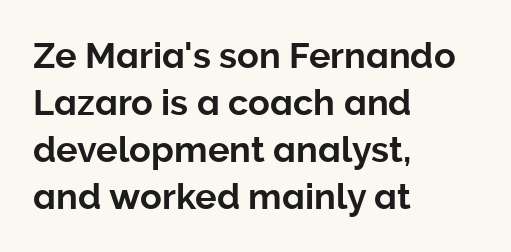
The image shows 36 px sans-serif type, upright; set left-aligned, normal line spacing (1.31x), normal letter spacing, not underlined; low stroke contrast and a medium x-height.
